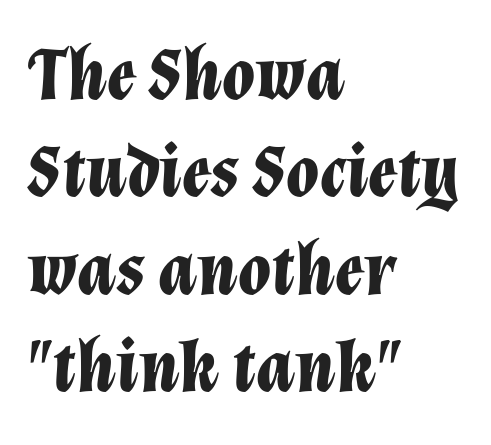
The image shows 75 px bold type, italic (leaning right); set left-aligned, normal line spacing (1.3x), normal letter spacing, not underlined; low stroke contrast and a medium x-height.
